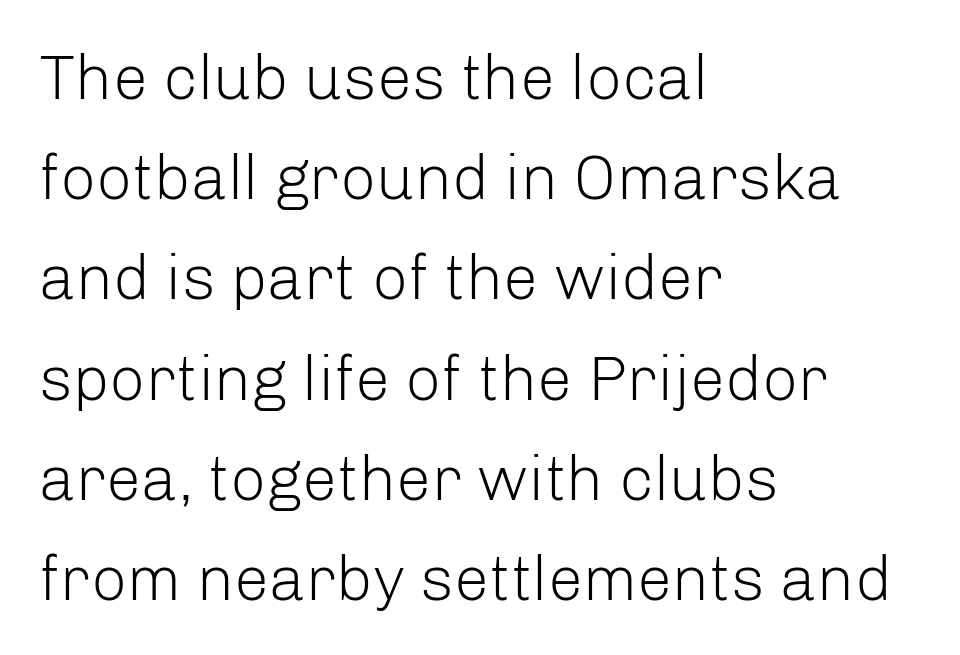
The image shows 63 px light sans-serif type, upright; set left-aligned, normal line spacing (1.59x), normal letter spacing, not underlined; low stroke contrast and a medium x-height.
